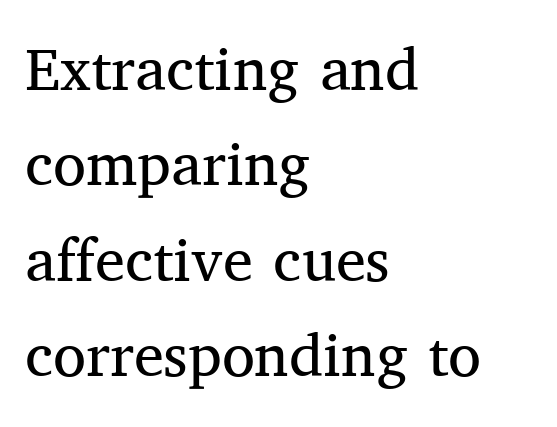
Q: Is the text bold? A: No.
Q: Is the text italic (slanted)? A: No, it is upright.
Q: Is the typeface a serif or a sans-serif typeface? A: Serif.
Q: Is the text underlined? A: No.
Q: How is the paragraph aligned? A: Left-aligned.
Q: Is the spacing between letters normal or unusually wide? A: Normal.
Q: Is the spacing between lines tight, normal or loose? A: Normal.
Q: Width (condensed, normal, or wide)? A: Normal.
Q: Stroke contrast? A: Medium.
Q: x-height? A: Medium.
Q: Monospaced? A: No.
